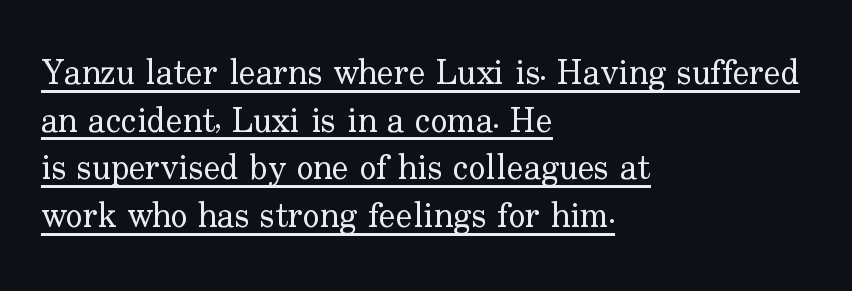
Q: Is the text bold? A: No.
Q: Is the text italic (slanted)? A: No, it is upright.
Q: Is the typeface a serif or a sans-serif typeface? A: Serif.
Q: Is the text underlined? A: Yes.
Q: How is the paragraph aligned? A: Left-aligned.
Q: Is the spacing between letters normal or unusually wide? A: Normal.
Q: Is the spacing between lines tight, normal or loose? A: Normal.
Q: Width (condensed, normal, or wide)? A: Normal.
Q: Stroke contrast? A: Low.
Q: x-height? A: Small.
Q: Monospaced? A: No.
